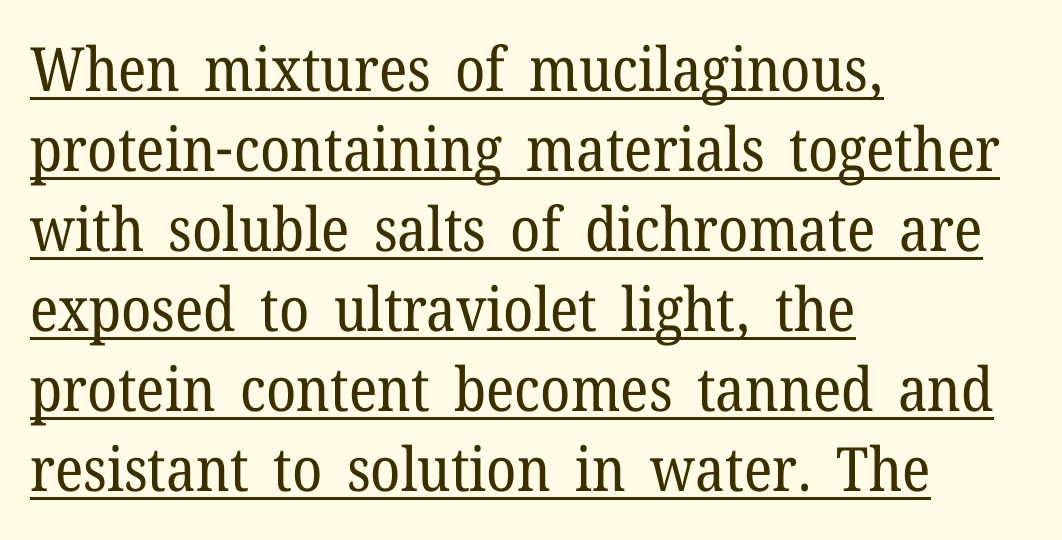
Q: Is the text bold? A: No.
Q: Is the text italic (slanted)? A: No, it is upright.
Q: Is the typeface a serif or a sans-serif typeface? A: Serif.
Q: Is the text underlined? A: Yes.
Q: How is the paragraph aligned? A: Left-aligned.
Q: Is the spacing between letters normal or unusually wide? A: Normal.
Q: Is the spacing between lines tight, normal or loose? A: Normal.
Q: Width (condensed, normal, or wide)? A: Normal.
Q: Stroke contrast? A: Low.
Q: x-height? A: Medium.
Q: Monospaced? A: No.
